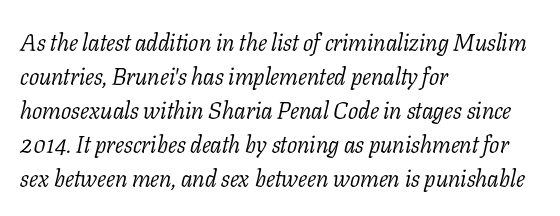
Rendered with sloped, italic letterforms. Observe the ordinary spacing: letters are neighbours, not strangers. Line starts are locked; line ends wander. Summary of weight: not heavy and not bold. Compared with typical paragraphs, the rows here are spaced about the same. Check the space under the baseline: it is left empty.
